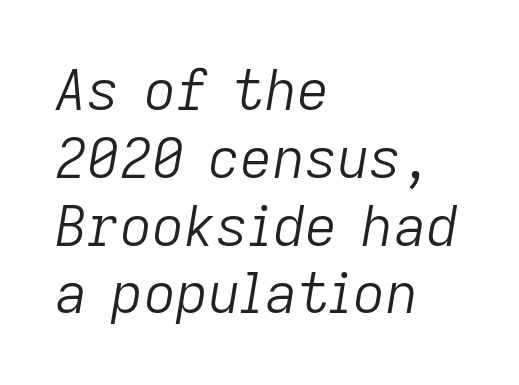
Counters stay open thanks to moderate or lighter strokes. There's an unmistakable incline to the writing here. The gaps between neighbouring characters are ordinary and unremarkable. Rule under the text: the space is simply empty. This sample has the flowing, uneven cadence of proportional lettering. This rendering uses left alignment, leaving the right contour irregular.
